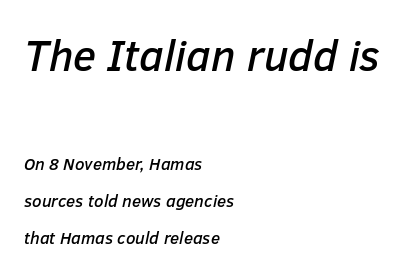
The passage shown has conventional tracking throughout. The glyphs are unaccompanied by any horizontal stroke below them. The letters advance in unequal steps, a hallmark of proportional type. Horizontal bands of white between lines are thick stripes. The first block has been scaled up relative to the second.
